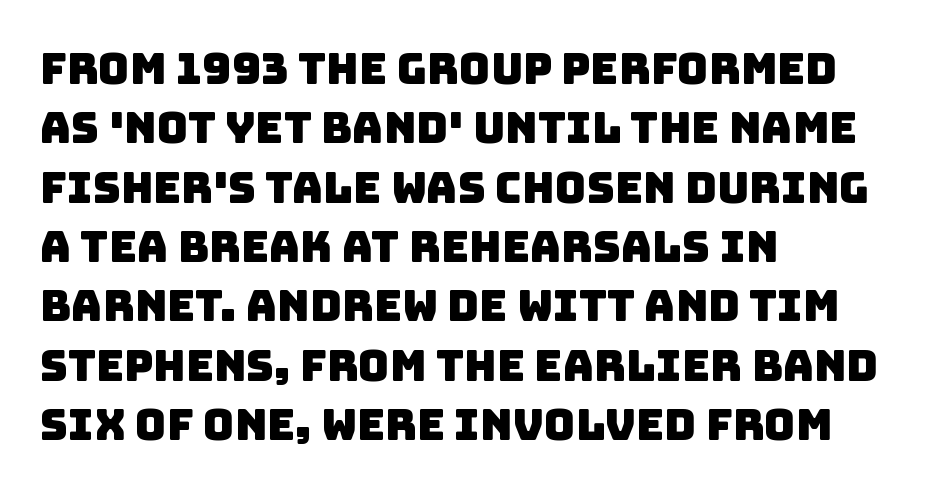
The passage shown is not underscored anywhere. There is no visible air inserted between adjacent glyphs. Nope, no serifs anywhere on these letters. Vertically, the passage feels balanced, rows spaced as you'd expect. A typesetter would call this proportional, since set widths differ per character.
